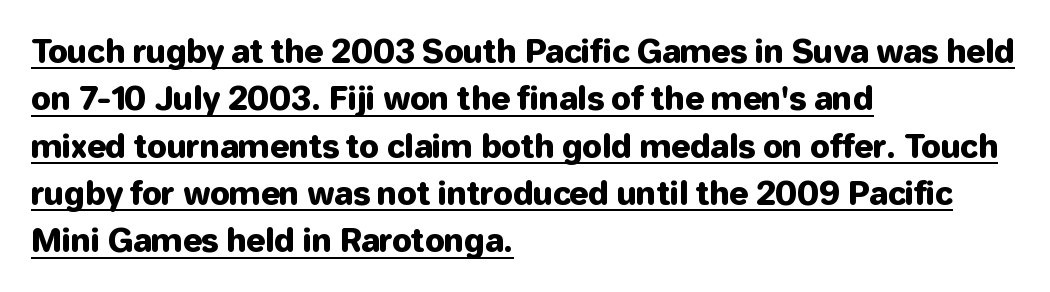
Q: Is the text italic (slanted)? A: No, it is upright.
Q: Is the typeface a serif or a sans-serif typeface? A: Sans-serif.
Q: Is the text underlined? A: Yes.
Q: How is the paragraph aligned? A: Left-aligned.
Q: Is the spacing between letters normal or unusually wide? A: Normal.
Q: Is the spacing between lines tight, normal or loose? A: Normal.
Q: Width (condensed, normal, or wide)? A: Normal.
Q: Stroke contrast? A: Low.
Q: x-height? A: Medium.
Q: Monospaced? A: No.
